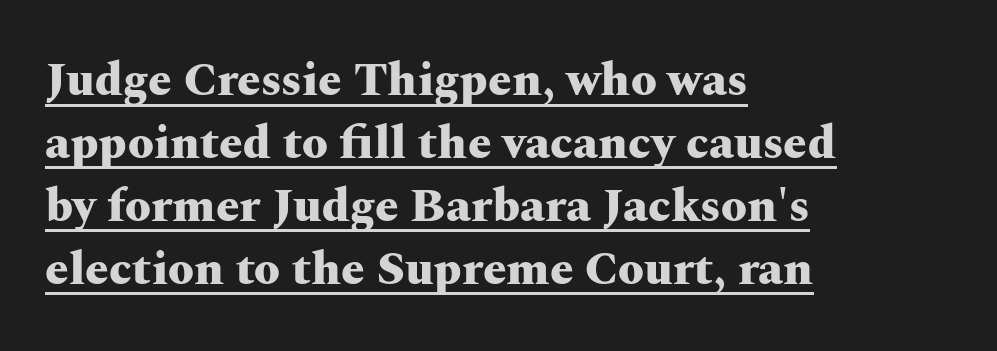
{"serif": "yes", "italic": "no", "bold": "yes", "weight": "heavy", "width": "wide", "stroke_contrast": "medium", "x_height": "medium", "monospaced": "no", "underline": "yes", "align": "left", "line_spacing": "normal", "line_spacing_ratio": 1.34, "letter_spacing": "normal", "letter_spacing_em": 0.0, "glyph_px": 47}
